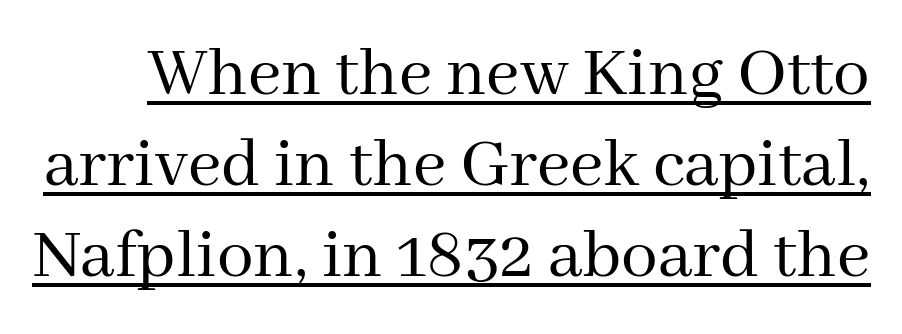
The image shows 73 px regular-weight serif type, upright; set normal line spacing (1.25x), normal letter spacing, underlined; medium stroke contrast and a medium x-height.
